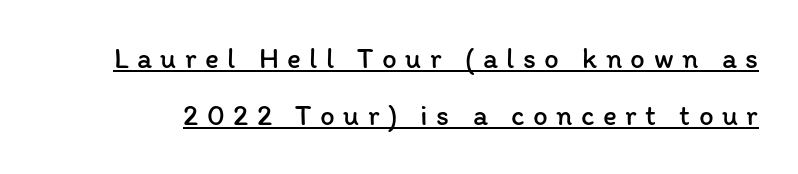
The image shows 29 px regular-weight type, upright; set loose line spacing (1.97x), unusually wide letter spacing (+0.29 em), underlined; low stroke contrast and a medium x-height.
